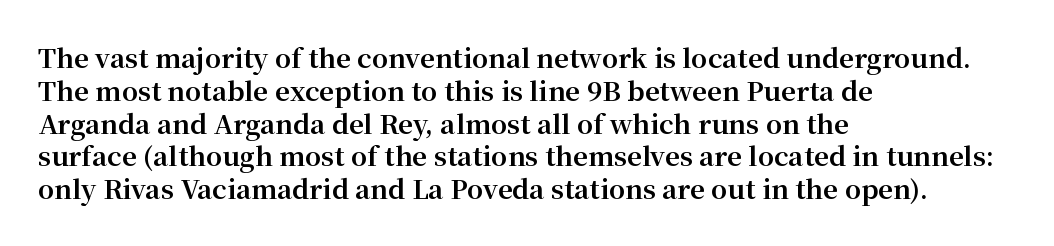
{"italic": "no", "bold": "yes", "underline": "no", "align": "left", "line_spacing": "normal", "line_spacing_ratio": 1.26, "letter_spacing": "normal", "letter_spacing_em": 0.0, "glyph_px": 26}
